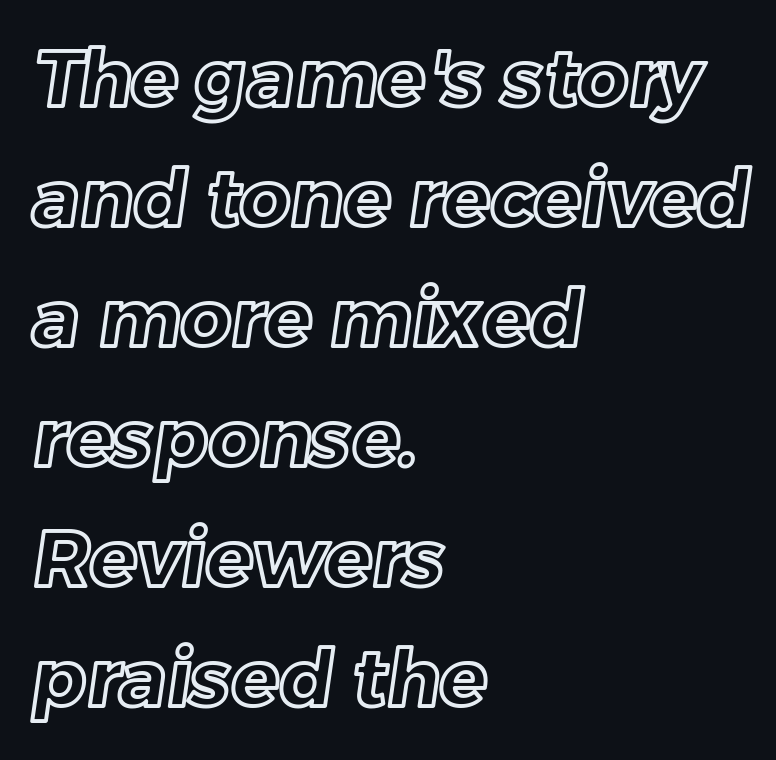
The image shows 79 px text type; set left-aligned, normal line spacing (1.52x), normal letter spacing, not underlined; a medium x-height.
